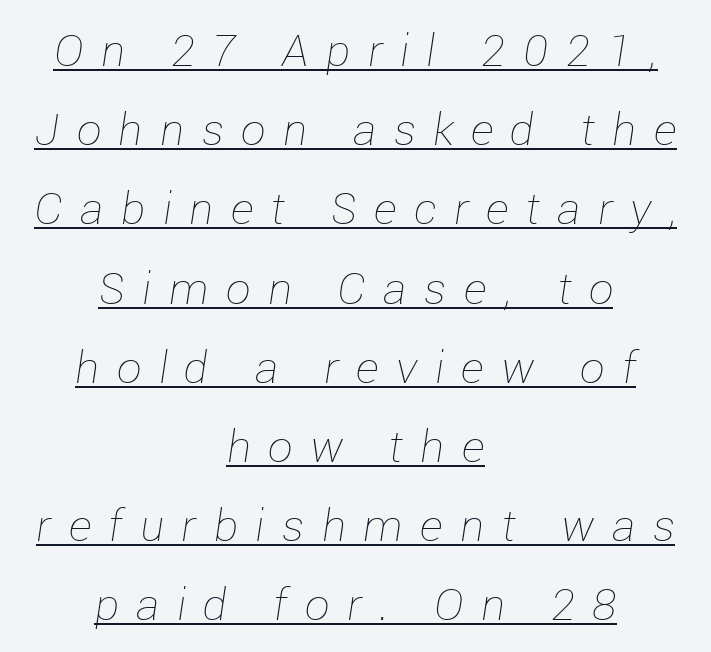
The image shows 44 px thin type, italic (leaning right); set centered, line spacing 1.8x, unusually wide letter spacing (+0.4 em), underlined; low stroke contrast and a medium x-height.
